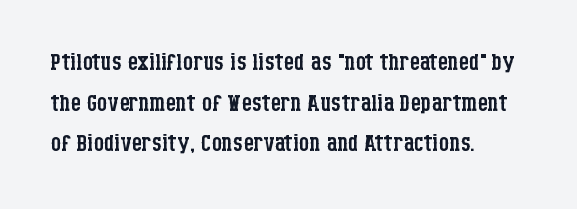
{"serif": "yes", "italic": "no", "bold": "no", "weight": "regular", "width": "condensed", "stroke_contrast": "low", "x_height": "large", "monospaced": "no", "underline": "no", "align": "left", "line_spacing": "normal", "line_spacing_ratio": 1.27, "letter_spacing": "normal", "letter_spacing_em": 0.0, "glyph_px": 32}
